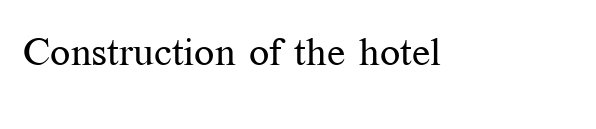
Q: Is the text bold? A: No.
Q: Is the text italic (slanted)? A: No, it is upright.
Q: Is the typeface a serif or a sans-serif typeface? A: Serif.
Q: Is the text underlined? A: No.
Q: Is the spacing between letters normal or unusually wide? A: Normal.
Q: Width (condensed, normal, or wide)? A: Normal.
Q: Stroke contrast? A: Medium.
Q: x-height? A: Medium.
Q: Monospaced? A: No.
